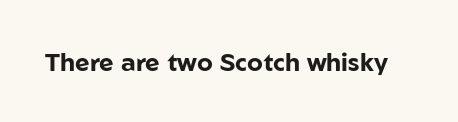
{"italic": "no", "bold": "yes", "underline": "no", "letter_spacing": "normal", "letter_spacing_em": 0.0, "glyph_px": 25}
